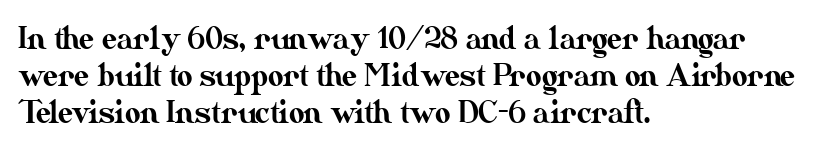
{"italic": "no", "width": "normal", "stroke_contrast": "medium", "x_height": "small", "monospaced": "no", "underline": "no", "align": "left", "line_spacing_ratio": 1.24, "letter_spacing": "normal", "letter_spacing_em": 0.0, "glyph_px": 30}
